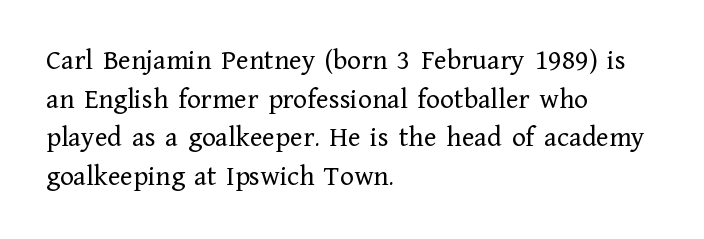
{"serif": "yes", "italic": "no", "bold": "no", "weight": "regular", "width": "normal", "stroke_contrast": "low", "x_height": "medium", "monospaced": "no", "underline": "no", "align": "left", "line_spacing": "normal", "line_spacing_ratio": 1.33, "letter_spacing": "normal", "letter_spacing_em": 0.0, "glyph_px": 29}
